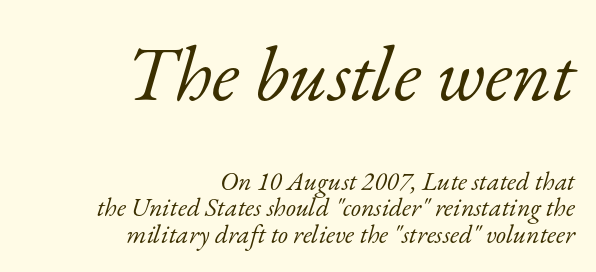
The specimen reads as italic at a glance. Is this a heavy cut? Hardly; it is regular or lighter. Tracking here is standard; glyphs follow each other at the usual distance. The letters advance in unequal steps, a hallmark of proportional type. The emphasis by scale lands on block number one, above.
